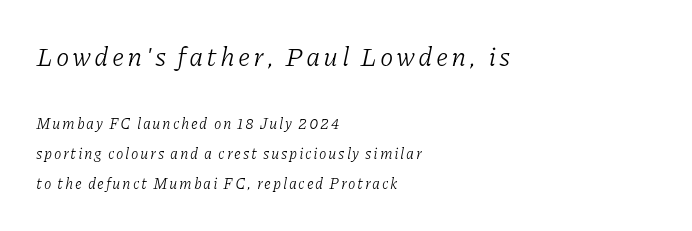
{"italic": "yes", "lean": "right", "slant_degrees": 11, "bold": "no", "underline": "no", "align": "left", "line_spacing": "loose", "line_spacing_ratio": 2.01, "larger_block": "first", "size_ratio": 1.8, "glyph_px": 27}
